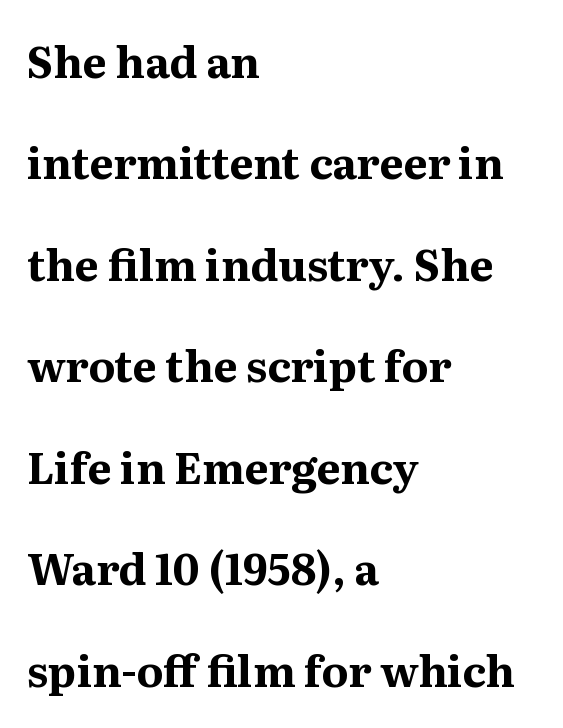
{"serif": "yes", "italic": "no", "bold": "yes", "weight": "bold", "width": "normal", "stroke_contrast": "medium", "x_height": "medium", "monospaced": "no", "underline": "no", "align": "left", "line_spacing": "loose", "line_spacing_ratio": 2.36, "letter_spacing": "normal", "letter_spacing_em": 0.0, "glyph_px": 43}
